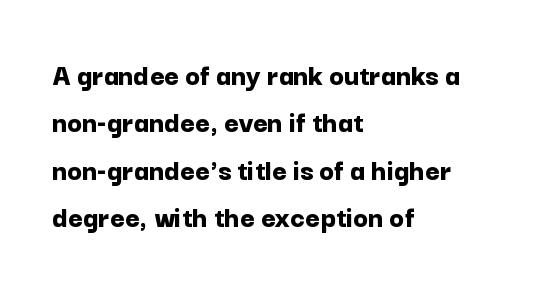
Q: Is the text bold? A: Yes.
Q: Is the text italic (slanted)? A: No, it is upright.
Q: Is the typeface a serif or a sans-serif typeface? A: Sans-serif.
Q: Is the text underlined? A: No.
Q: How is the paragraph aligned? A: Left-aligned.
Q: Is the spacing between letters normal or unusually wide? A: Normal.
Q: Is the spacing between lines tight, normal or loose? A: Normal.
Q: Width (condensed, normal, or wide)? A: Normal.
Q: Stroke contrast? A: Low.
Q: x-height? A: Medium.
Q: Monospaced? A: No.
